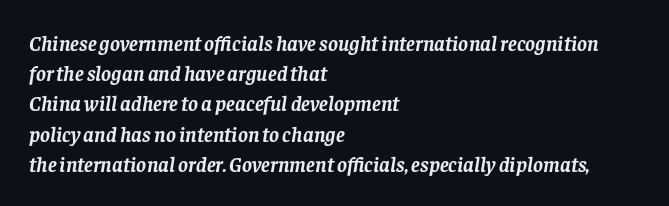
{"italic": "yes", "lean": "right", "slant_degrees": 8, "bold": "yes", "underline": "no", "align": "left", "line_spacing": "normal", "line_spacing_ratio": 1.44, "letter_spacing": "normal", "letter_spacing_em": 0.0, "glyph_px": 21}
